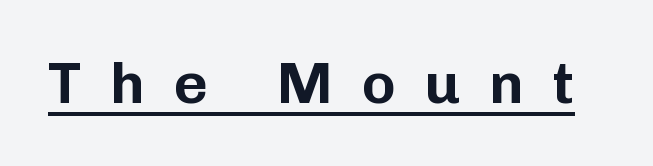
The image shows 58 px sans-serif type, upright; set unusually wide letter spacing (+0.49 em), underlined; low stroke contrast and a medium x-height.
